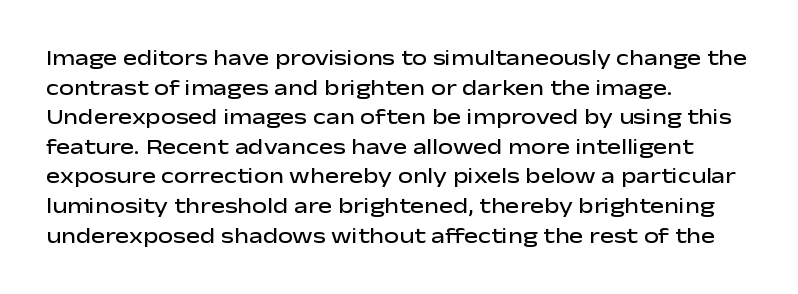
Q: Is the text bold? A: Semi-bold.
Q: Is the text italic (slanted)? A: No, it is upright.
Q: Is the text underlined? A: No.
Q: How is the paragraph aligned? A: Left-aligned.
Q: Is the spacing between letters normal or unusually wide? A: Normal.
Q: Is the spacing between lines tight, normal or loose? A: Normal.
